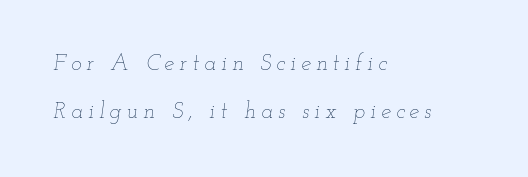
Q: Is the text bold? A: No.
Q: Is the text italic (slanted)? A: Yes, it leans right by about 12 degrees.
Q: Is the text underlined? A: No.
Q: How is the paragraph aligned? A: Left-aligned.
Q: Is the spacing between letters normal or unusually wide? A: Unusually wide.
Q: Is the spacing between lines tight, normal or loose? A: Loose.
